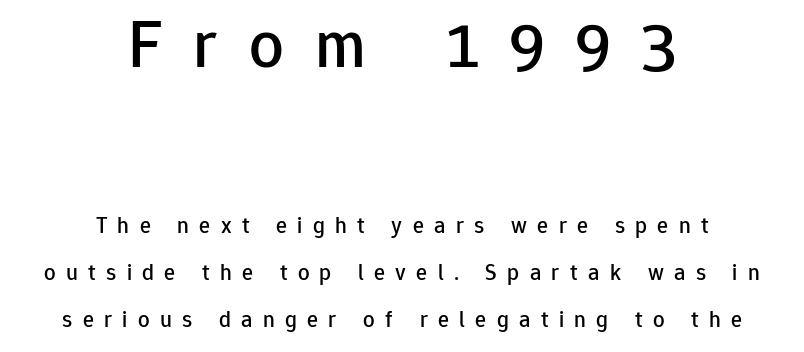
Q: Is the text italic (slanted)? A: No, it is upright.
Q: Is the typeface a serif or a sans-serif typeface? A: Sans-serif.
Q: Is the text underlined? A: No.
Q: How is the paragraph aligned? A: Centered.
Q: Is the spacing between letters normal or unusually wide? A: Unusually wide.
Q: Is the spacing between lines tight, normal or loose? A: Loose.
Q: Which block of text is set in a larger size, the first (top) or the second (bottom)? A: The first (top) one.
Q: Width (condensed, normal, or wide)? A: Normal.
Q: Stroke contrast? A: Low.
Q: x-height? A: Medium.
Q: Monospaced? A: No.
